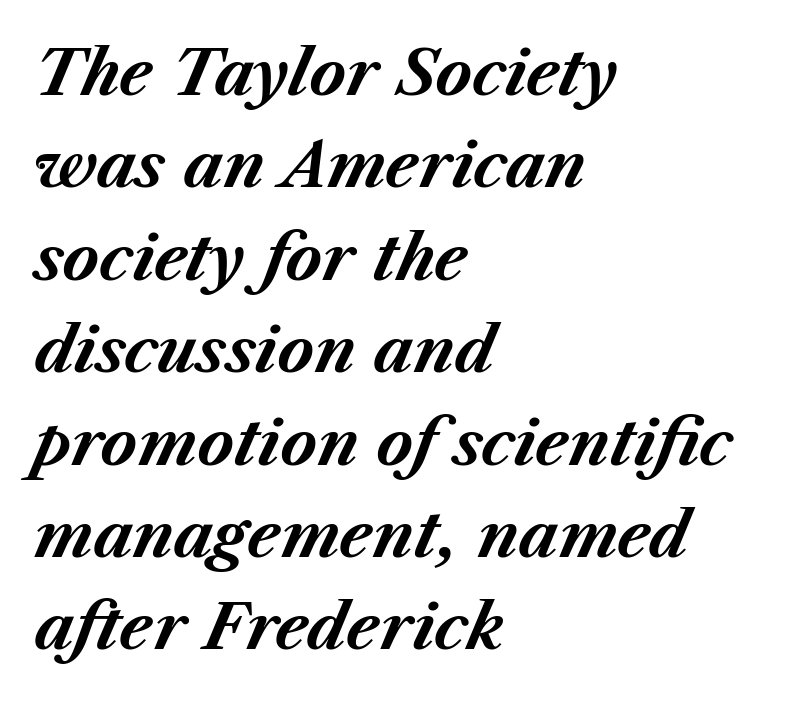
The line-height multiplier appears to be the usual default. Students, this is bold: see how much ink each stroke carries. No word sits above an underline. Posture: slanted. The gaps between neighbouring characters are ordinary and unremarkable. Short and long lines alike share a common starting point at left.
